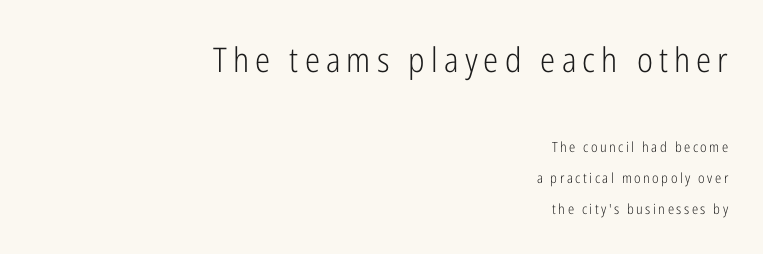
No chunkiness to these letters — they're not bold. Quick note: interline space is abundant. Do the letters lean? They stand straight. Typeset ragged left — the right edge is the straight one. Serifs: no, the terminals of the letterforms are clean. Reading top to bottom, the characters get smaller at the block break.
